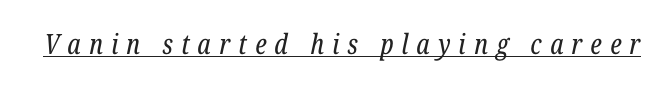
{"serif": "yes", "italic": "yes", "lean": "right", "slant_degrees": 12, "bold": "no", "weight": "regular", "width": "condensed", "stroke_contrast": "low", "x_height": "medium", "monospaced": "no", "underline": "yes", "letter_spacing": "wide", "letter_spacing_em": 0.29, "glyph_px": 28}
